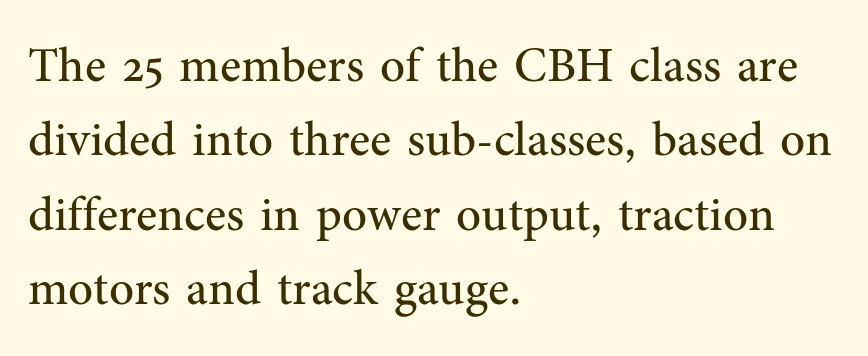
Q: Is the text bold? A: No.
Q: Is the text italic (slanted)? A: No, it is upright.
Q: Is the typeface a serif or a sans-serif typeface? A: Serif.
Q: Is the text underlined? A: No.
Q: How is the paragraph aligned? A: Left-aligned.
Q: Is the spacing between letters normal or unusually wide? A: Normal.
Q: Is the spacing between lines tight, normal or loose? A: Normal.
Q: Width (condensed, normal, or wide)? A: Normal.
Q: Stroke contrast? A: Medium.
Q: x-height? A: Medium.
Q: Monospaced? A: No.
